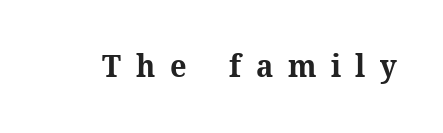
The image shows 31 px bold serif type, upright; set unusually wide letter spacing (+0.47 em), not underlined; medium stroke contrast and a medium x-height.
